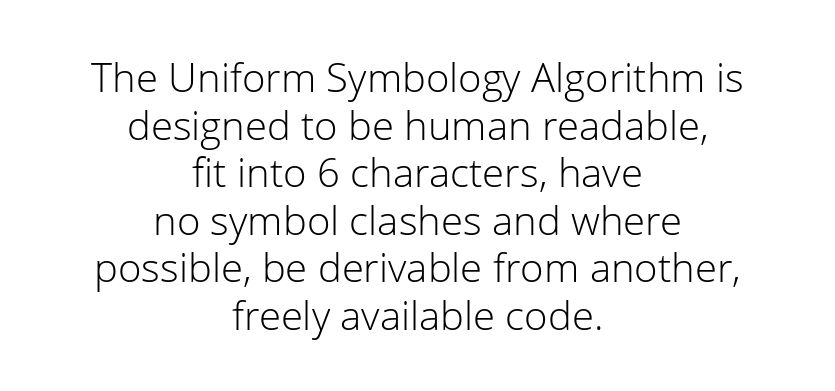
The image shows 40 px light sans-serif type, upright; set centered, line spacing 1.19x, normal letter spacing, not underlined; low stroke contrast and a medium x-height.
